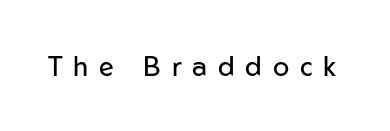
{"italic": "no", "bold": "no", "underline": "no", "letter_spacing": "wide", "letter_spacing_em": 0.4, "glyph_px": 27}
